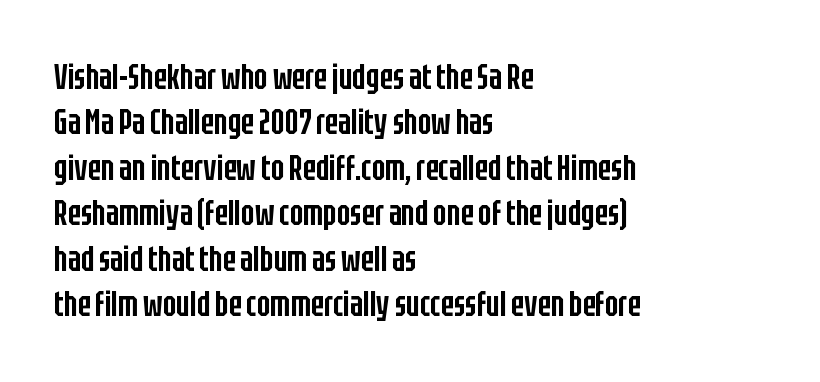
Does the copy run flush right? No — it runs flush left. The rows are spaced the way most documents space them. Words appear dense and cohesive because spacing is normal. Characters remain perfectly vertical along every line. The area under the type is left untouched.
